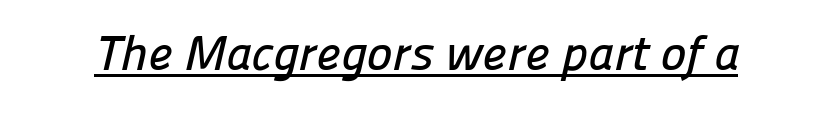
Q: Is the typeface a serif or a sans-serif typeface? A: Sans-serif.
Q: Is the text underlined? A: Yes.
Q: Is the spacing between letters normal or unusually wide? A: Normal.
Q: Width (condensed, normal, or wide)? A: Normal.
Q: Stroke contrast? A: Low.
Q: x-height? A: Medium.
Q: Monospaced? A: No.
